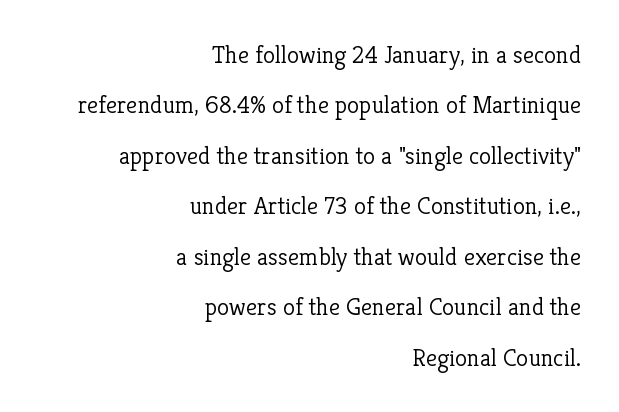
{"italic": "no", "bold": "no", "underline": "no", "align": "right", "line_spacing": "loose", "line_spacing_ratio": 2.02, "letter_spacing": "normal", "letter_spacing_em": 0.0, "glyph_px": 25}
